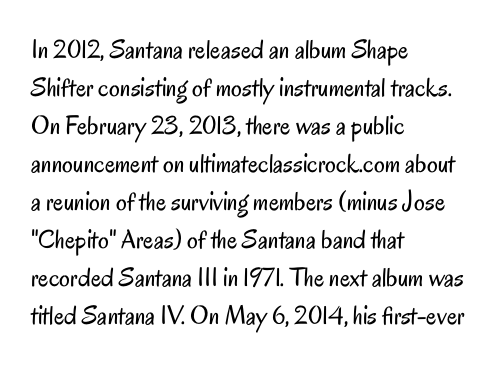
The image shows 27 px text type, upright; set left-aligned, normal line spacing (1.41x), normal letter spacing, not underlined.
